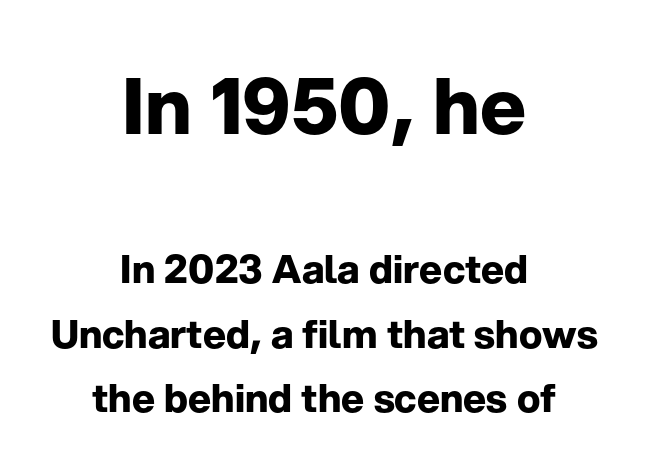
The image shows 78 px bold sans-serif type, upright; set centered, normal line spacing (1.66x), normal letter spacing, not underlined; the first (top) block is 2.0x larger; low stroke contrast and a medium x-height.
